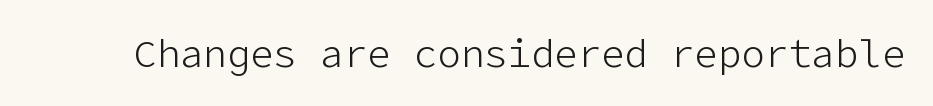
The image shows 39 px light sans-serif type, upright; set normal letter spacing, not underlined; low stroke contrast and a medium x-height.
